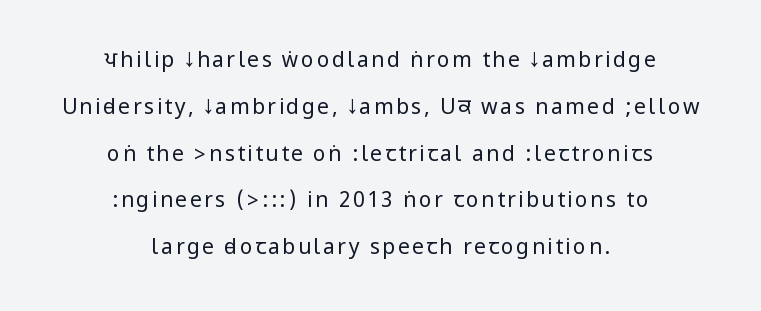
The image shows 21 px text type, upright; set centered, loose line spacing (2.23x), not underlined.
